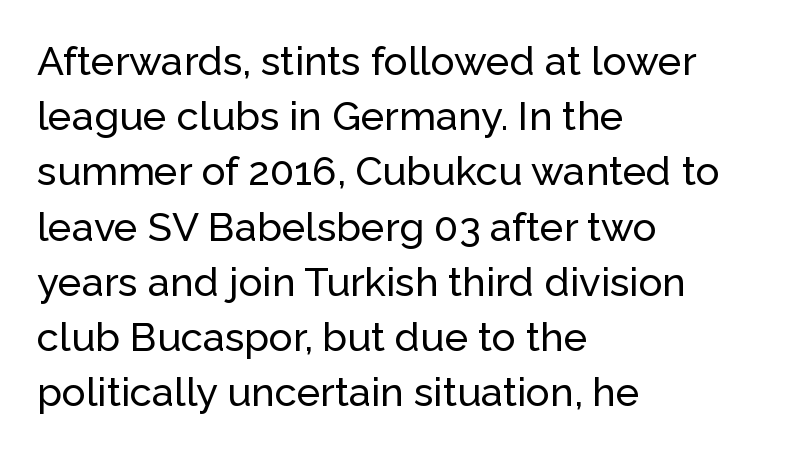
{"serif": "no", "italic": "no", "width": "normal", "stroke_contrast": "low", "x_height": "medium", "monospaced": "no", "underline": "no", "align": "left", "line_spacing": "normal", "line_spacing_ratio": 1.38, "letter_spacing": "normal", "letter_spacing_em": 0.0, "glyph_px": 40}
